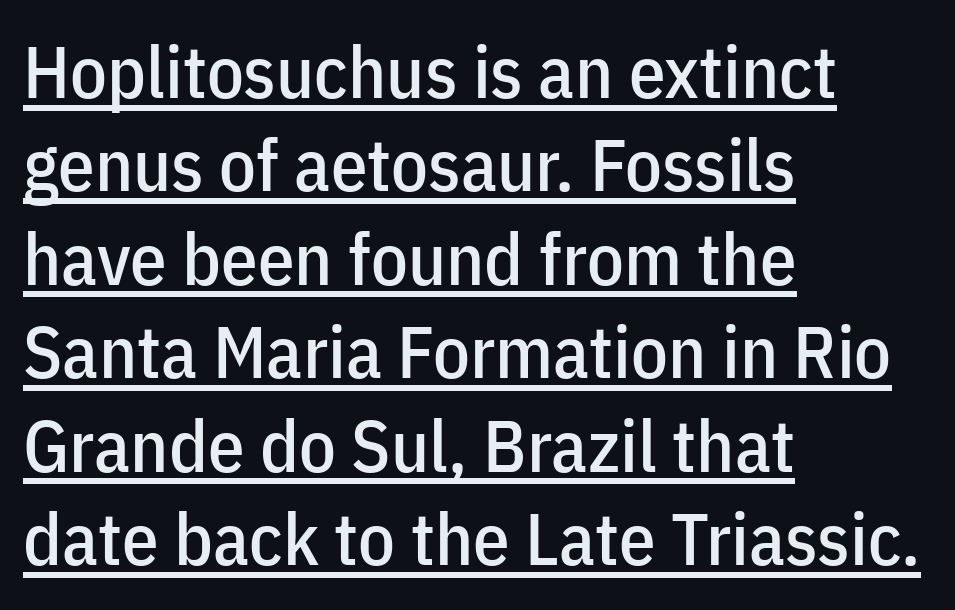
The image shows 73 px condensed sans-serif type, upright; set left-aligned, normal line spacing (1.28x), normal letter spacing, underlined; low stroke contrast and a medium x-height.
